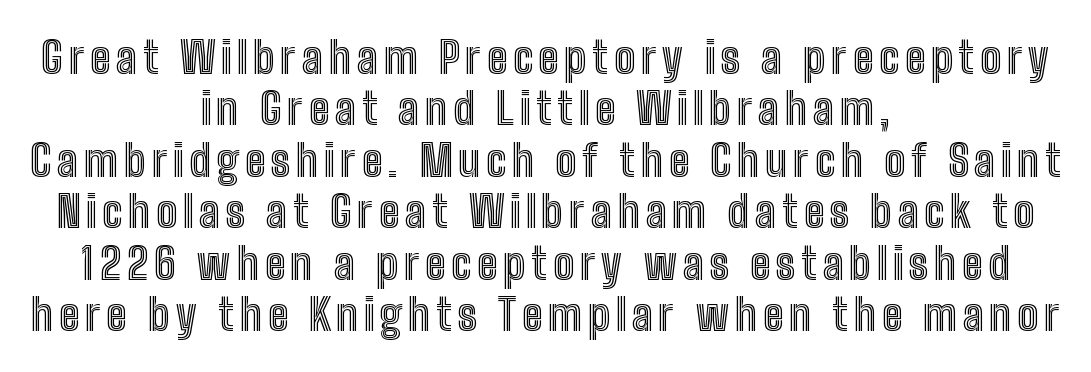
The image shows 44 px condensed type, upright; set centered, line spacing 1.17x, not underlined; a medium x-height.
